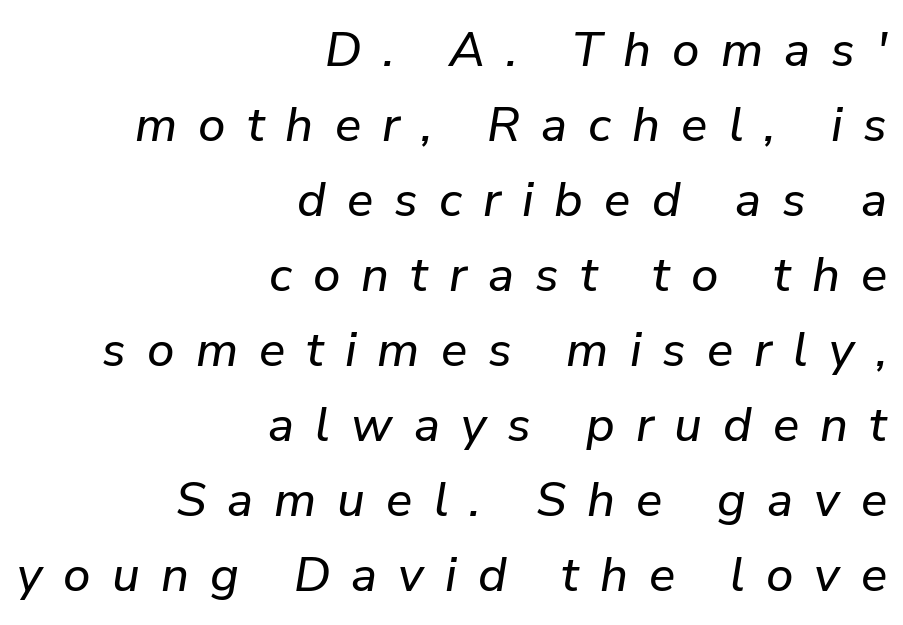
{"italic": "yes", "lean": "right", "slant_degrees": 9, "width": "normal", "stroke_contrast": "low", "x_height": "medium", "monospaced": "no", "underline": "no", "align": "right", "line_spacing": "normal", "line_spacing_ratio": 1.53, "letter_spacing": "wide", "letter_spacing_em": 0.43, "glyph_px": 49}
